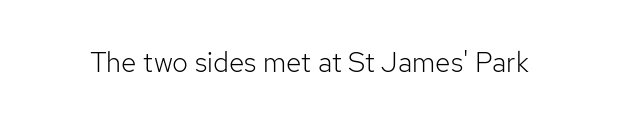
{"serif": "no", "italic": "no", "bold": "no", "weight": "light", "width": "normal", "stroke_contrast": "low", "x_height": "medium", "monospaced": "no", "underline": "no", "letter_spacing": "normal", "letter_spacing_em": 0.0, "glyph_px": 28}
